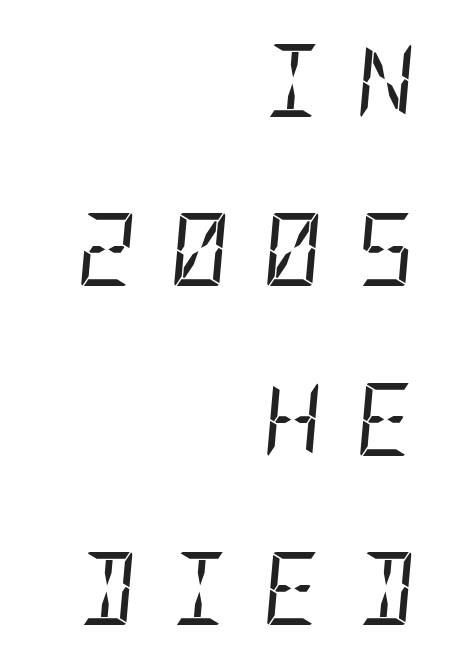
Characters are canted at an angle relative to the baseline's perpendicular. If you measured baseline to baseline, you'd find a long distance. The font is comparable to plain body text, perhaps lighter. The zone under the glyphs is completely vacant.
